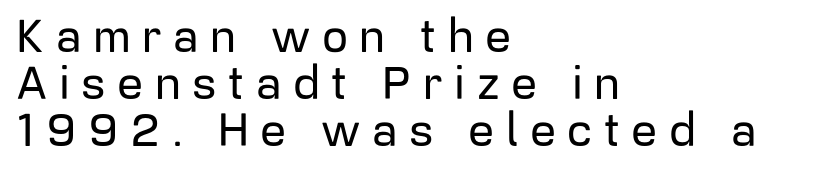
The rendering inserts visible extra space after every character. Descenders hang freely into open space. The text was rendered using a sans face with plain stroke endings. Is there any slant? The stems are plumb.
